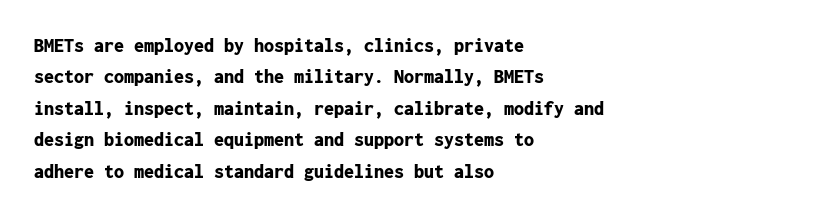
Ascenders rise straight up at ninety degrees. Just letters on the line, the space beneath them empty. Normally led — the rows are evenly, conventionally spaced. Here the glyphs are tracked normally, forming tight word shapes. The characters look thick and weighty, a clear bold.
